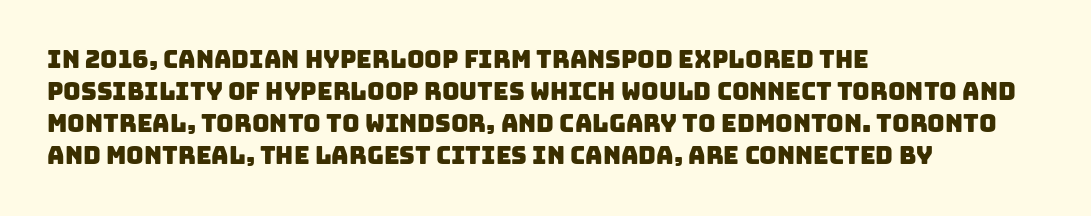
{"underline": "no", "align": "left", "line_spacing": "normal", "line_spacing_ratio": 1.34, "letter_spacing": "normal", "letter_spacing_em": 0.0, "glyph_px": 24}
